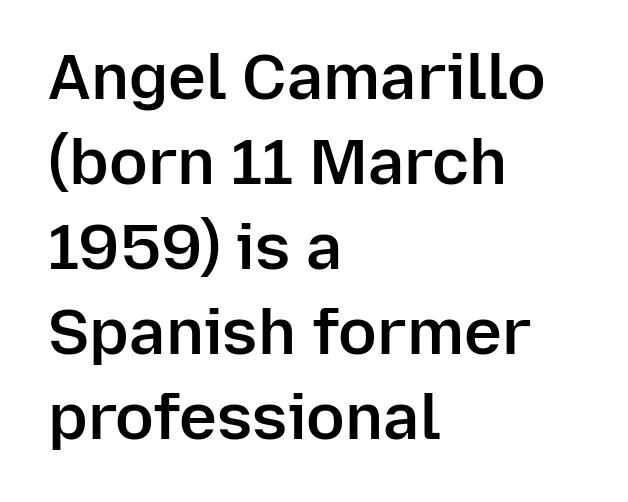
{"serif": "no", "italic": "no", "bold": "semi", "weight": "semibold", "width": "normal", "stroke_contrast": "low", "x_height": "medium", "monospaced": "no", "underline": "no", "align": "left", "line_spacing": "normal", "line_spacing_ratio": 1.33, "letter_spacing": "normal", "letter_spacing_em": 0.0, "glyph_px": 64}
